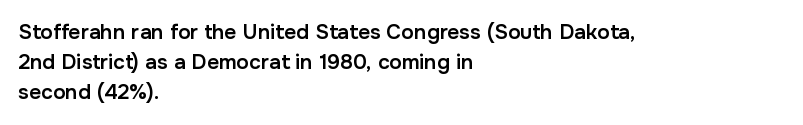
The image shows 21 px text type, upright; set left-aligned, normal line spacing (1.44x), normal letter spacing, not underlined.
